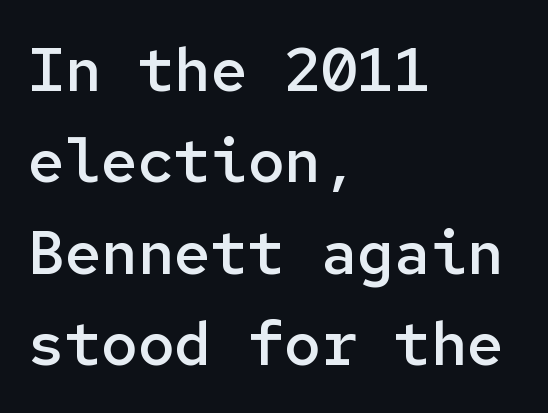
The image shows 61 px semibold sans-serif type, upright, monospaced; set left-aligned, normal line spacing (1.5x), normal letter spacing, not underlined; low stroke contrast and a medium x-height.
